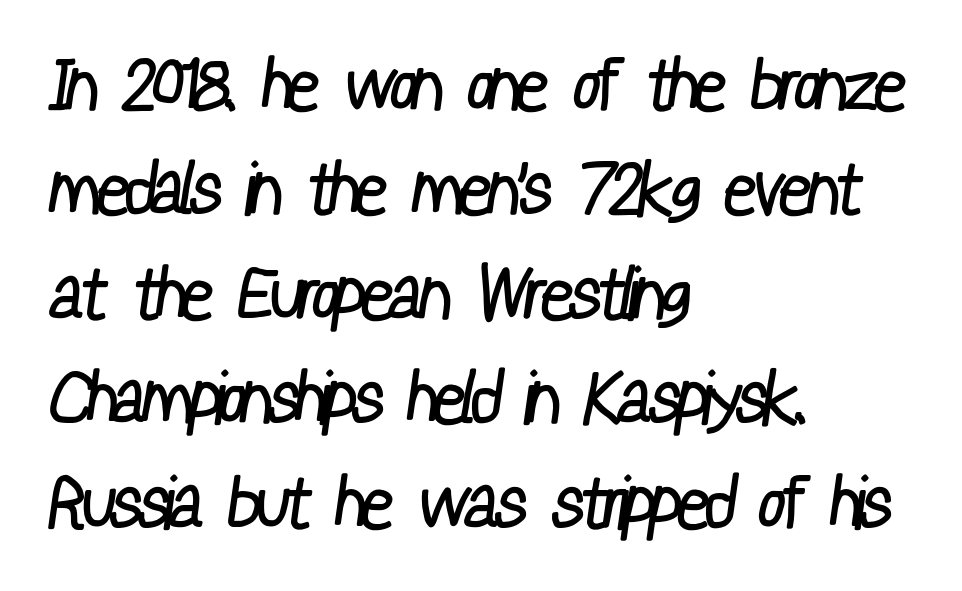
Teacher's note: observe the even left margin — that is flush-left alignment. This sample has the flowing, uneven cadence of proportional lettering. The zone under the glyphs is completely vacant. Stroke mass is kept to a normal reading level or below. Serifs: no, the terminals of the letterforms are clean. Observe the ordinary spacing: letters are neighbours, not strangers.
